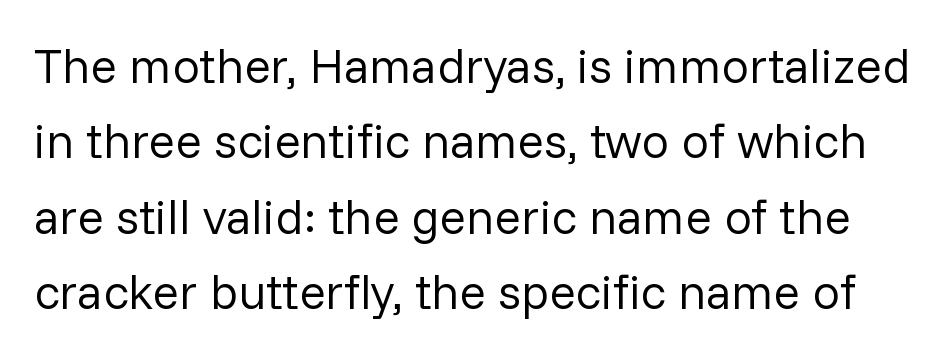
{"serif": "no", "italic": "no", "bold": "no", "weight": "regular", "width": "normal", "stroke_contrast": "low", "x_height": "medium", "monospaced": "no", "underline": "no", "line_spacing": "normal", "line_spacing_ratio": 1.54, "letter_spacing": "normal", "letter_spacing_em": 0.0, "glyph_px": 49}
